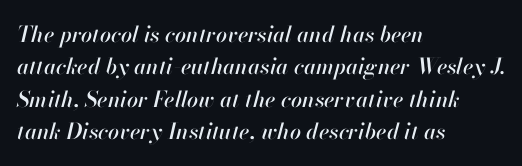
The passage shown has conventional tracking throughout. Left-aligned paragraph, ragged on the right. Leading matches the norm, producing a regular column. Every character sits at an angle, as italics do.
